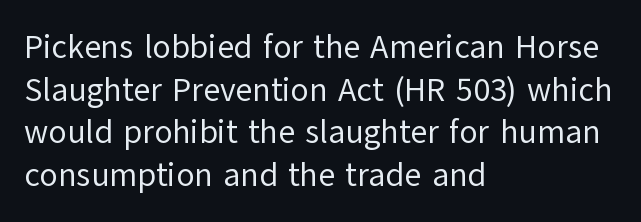
The image shows 33 px regular-weight sans-serif type, upright; set left-aligned, normal line spacing (1.29x), normal letter spacing, not underlined; low stroke contrast and a medium x-height.
